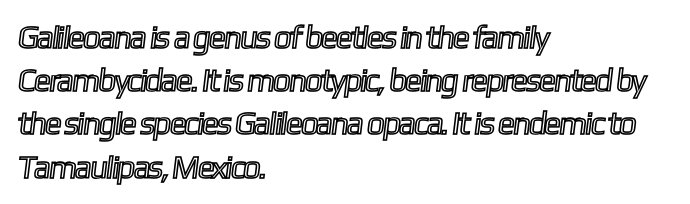
A bare baseline throughout the passage. The horizontal fit of the characters is conventional and even. Varying glyph widths throughout — classic text-font behaviour. Reading down the block, your eye returns to a fixed left position each line. This sample keeps an unexceptional amount of space between lines.
